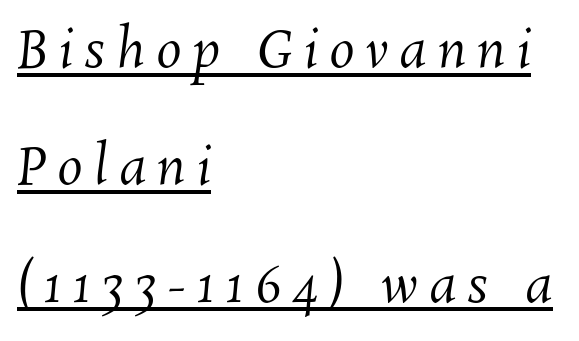
Q: Is the text bold? A: No.
Q: Is the text underlined? A: Yes.
Q: How is the paragraph aligned? A: Left-aligned.
Q: Is the spacing between letters normal or unusually wide? A: Unusually wide.
Q: Is the spacing between lines tight, normal or loose? A: Loose.
Q: Width (condensed, normal, or wide)? A: Normal.
Q: Stroke contrast? A: Medium.
Q: x-height? A: Medium.
Q: Monospaced? A: No.
